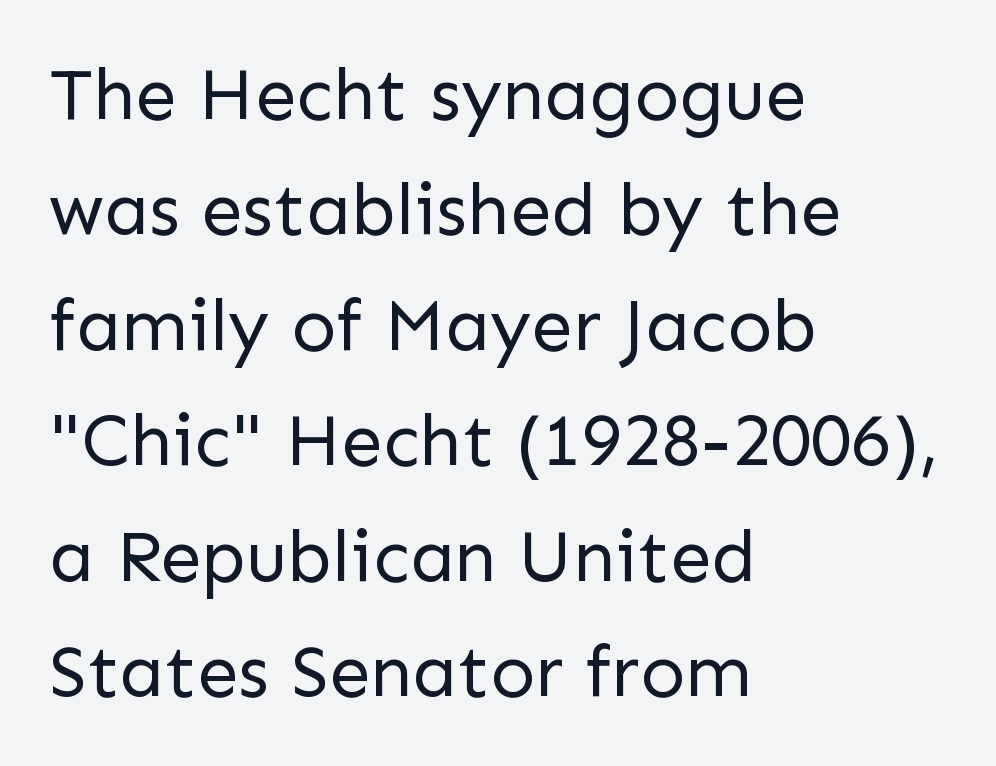
Casual observation: everything's shoved over to the left. The font's upright variant was chosen for this text. A typesetter would call this proportional, since set widths differ per character. Anything drawn beneath the words? Only blank space. The face used here is rendered with its standard letterfit. In terms of leading, this rendering sits right in the middle.
